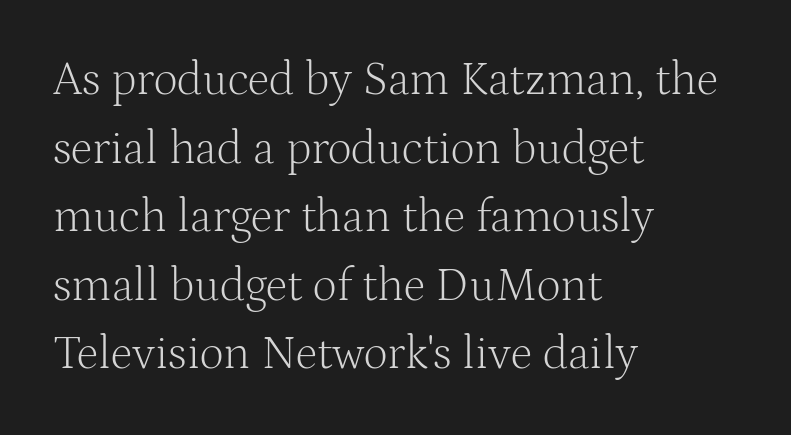
The image shows 47 px light serif type, upright; set left-aligned, normal line spacing (1.46x), normal letter spacing, not underlined; medium stroke contrast and a medium x-height.
